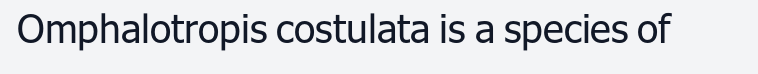
The image shows 39 px regular-weight sans-serif type, upright; set normal letter spacing, not underlined; low stroke contrast and a medium x-height.
